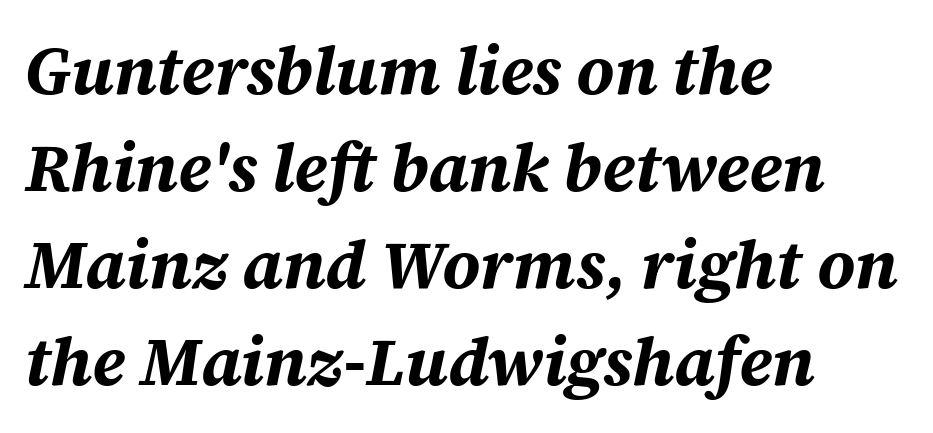
Q: Is the text bold? A: Yes.
Q: Is the text italic (slanted)? A: Yes, it leans right by about 12 degrees.
Q: Is the text underlined? A: No.
Q: How is the paragraph aligned? A: Left-aligned.
Q: Is the spacing between letters normal or unusually wide? A: Normal.
Q: Is the spacing between lines tight, normal or loose? A: Normal.
Q: Width (condensed, normal, or wide)? A: Normal.
Q: Stroke contrast? A: Medium.
Q: x-height? A: Large.
Q: Monospaced? A: No.
